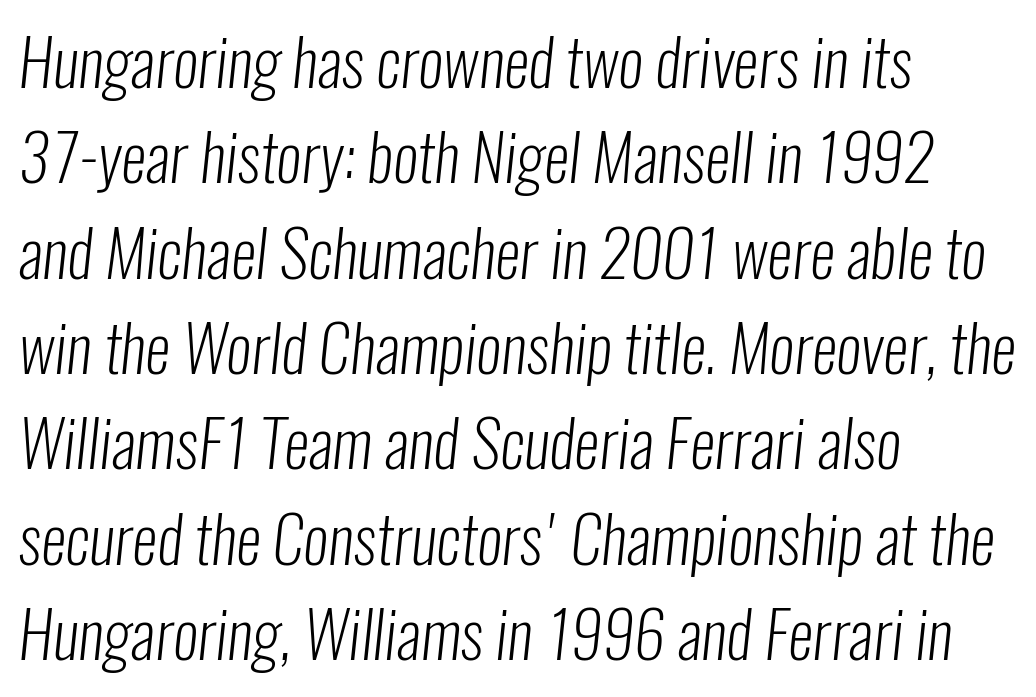
Q: Is the text bold? A: No.
Q: Is the typeface a serif or a sans-serif typeface? A: Sans-serif.
Q: Is the text underlined? A: No.
Q: How is the paragraph aligned? A: Left-aligned.
Q: Is the spacing between letters normal or unusually wide? A: Normal.
Q: Is the spacing between lines tight, normal or loose? A: Normal.
Q: Width (condensed, normal, or wide)? A: Condensed.
Q: Stroke contrast? A: Low.
Q: x-height? A: Medium.
Q: Monospaced? A: No.
